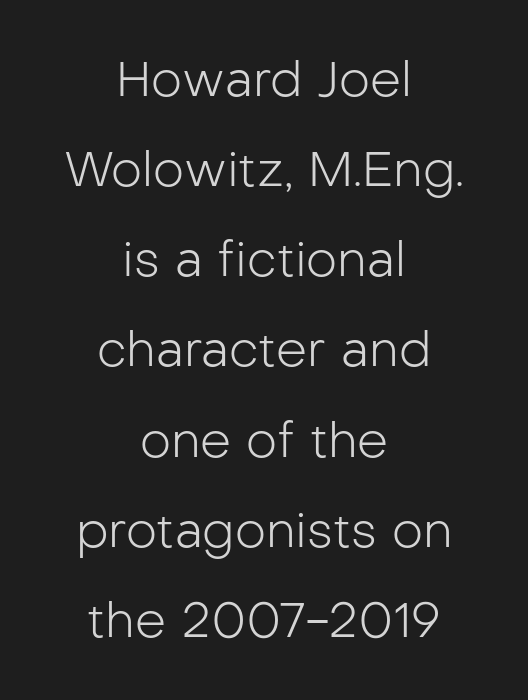
{"serif": "no", "italic": "no", "bold": "no", "weight": "light", "width": "normal", "stroke_contrast": "low", "x_height": "medium", "monospaced": "no", "underline": "no", "align": "center", "line_spacing_ratio": 1.84, "letter_spacing": "normal", "letter_spacing_em": 0.0, "glyph_px": 49}
